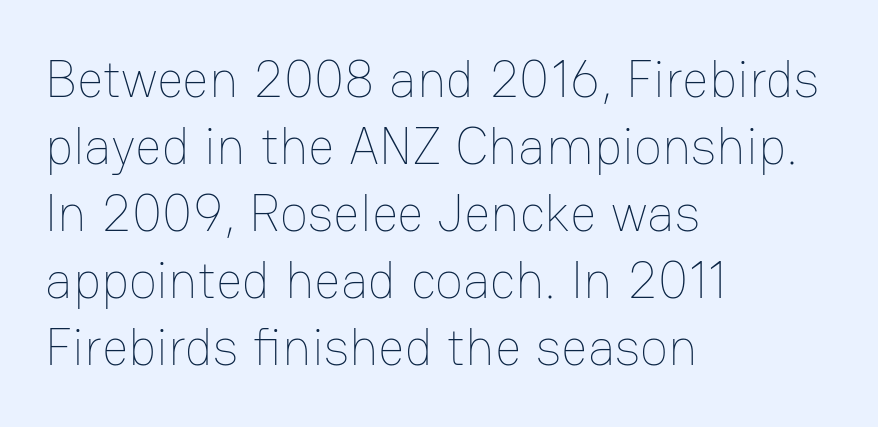
{"italic": "no", "bold": "no", "weight": "thin", "width": "normal", "stroke_contrast": "low", "x_height": "medium", "monospaced": "no", "underline": "no", "align": "left", "line_spacing": "normal", "line_spacing_ratio": 1.29, "letter_spacing": "normal", "letter_spacing_em": 0.0, "glyph_px": 52}
